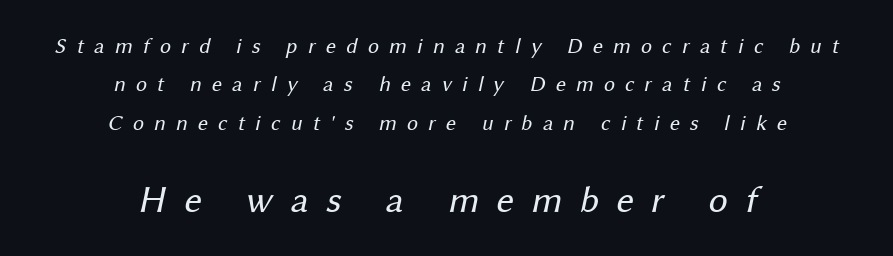
Q: Is the text bold? A: No.
Q: Is the typeface a serif or a sans-serif typeface? A: Sans-serif.
Q: Is the text underlined? A: No.
Q: How is the paragraph aligned? A: Centered.
Q: Is the spacing between letters normal or unusually wide? A: Unusually wide.
Q: Which block of text is set in a larger size, the first (top) or the second (bottom)? A: The second (bottom) one.
Q: Width (condensed, normal, or wide)? A: Normal.
Q: Stroke contrast? A: Medium.
Q: x-height? A: Medium.
Q: Monospaced? A: No.
